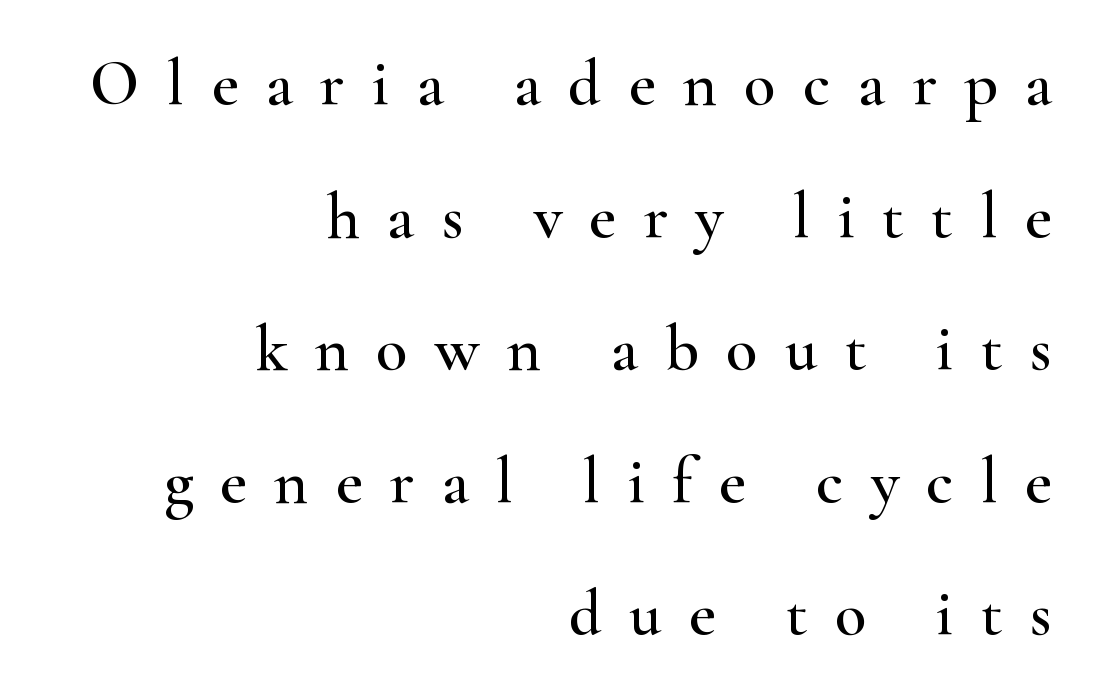
{"serif": "yes", "italic": "no", "width": "wide", "stroke_contrast": "high", "x_height": "small", "monospaced": "no", "underline": "no", "align": "right", "line_spacing": "loose", "line_spacing_ratio": 2.04, "letter_spacing": "wide", "letter_spacing_em": 0.42, "glyph_px": 65}
